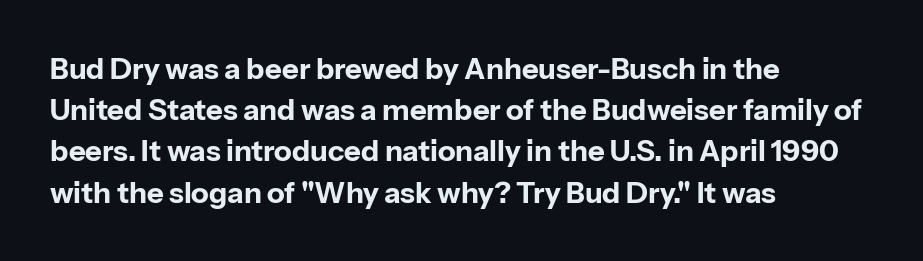
{"serif": "no", "italic": "no", "bold": "yes", "weight": "bold", "width": "normal", "stroke_contrast": "low", "x_height": "medium", "monospaced": "no", "underline": "no", "align": "left", "line_spacing": "normal", "line_spacing_ratio": 1.42, "letter_spacing": "normal", "letter_spacing_em": 0.0, "glyph_px": 29}
